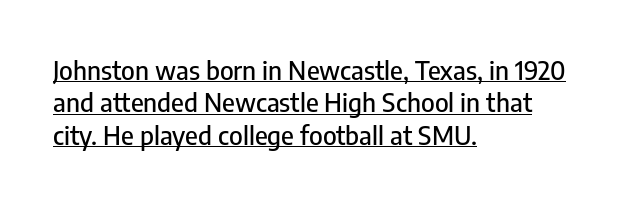
Q: Is the text italic (slanted)? A: No, it is upright.
Q: Is the text underlined? A: Yes.
Q: How is the paragraph aligned? A: Left-aligned.
Q: Is the spacing between letters normal or unusually wide? A: Normal.
Q: Is the spacing between lines tight, normal or loose? A: Normal.
